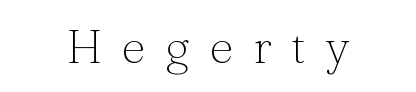
Glyph-to-glyph distance is far greater than everyday printed text. Stem width sits at or under what a default text font uses. Underline: absent. Old-style or modern, the face here clearly has serifs. Is this a fixed-width face? No — the glyphs have proportional, varying widths.
